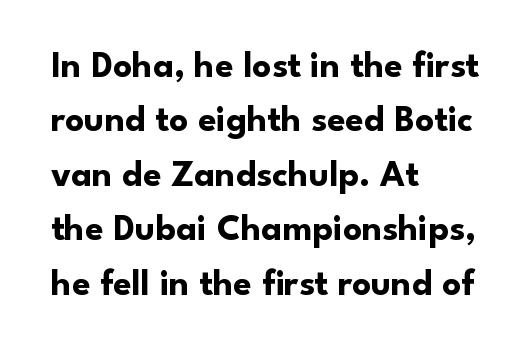
You can tell it's not italic because the verticals are truly vertical. No feet cap the strokes, marking this as sans-serif type. What's the leading like? Ordinary, nothing unusual. Letters rest on an invisible, unmarked baseline. The typesetting leans heavy: a genuine bold.
